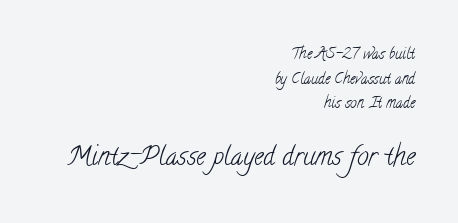
The face looks like a standard text weight, possibly lighter. Caption: standard tracking, unaltered. Line ends are locked; line starts wander. What's the leading like? Ordinary, nothing unusual.
